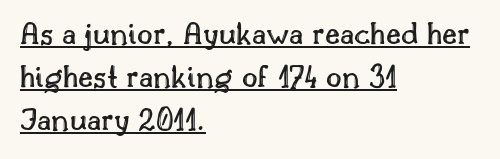
The image shows 34 px text type, upright; set left-aligned, normal line spacing (1.27x), normal letter spacing, underlined; a small x-height.
